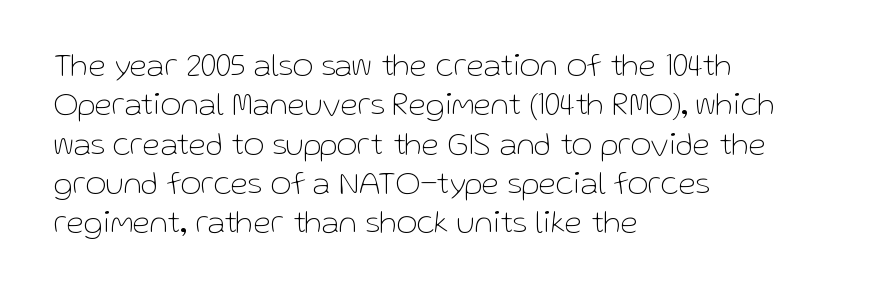
In CSS terms this would be text-align: left. This sample has the flowing, uneven cadence of proportional lettering. You could call the tracking neutral — neither tight nor loose. In terms of letterform style, serifs are entirely absent. This is roman type, the default non-slanted kind. The space directly below the letters is spotless.
